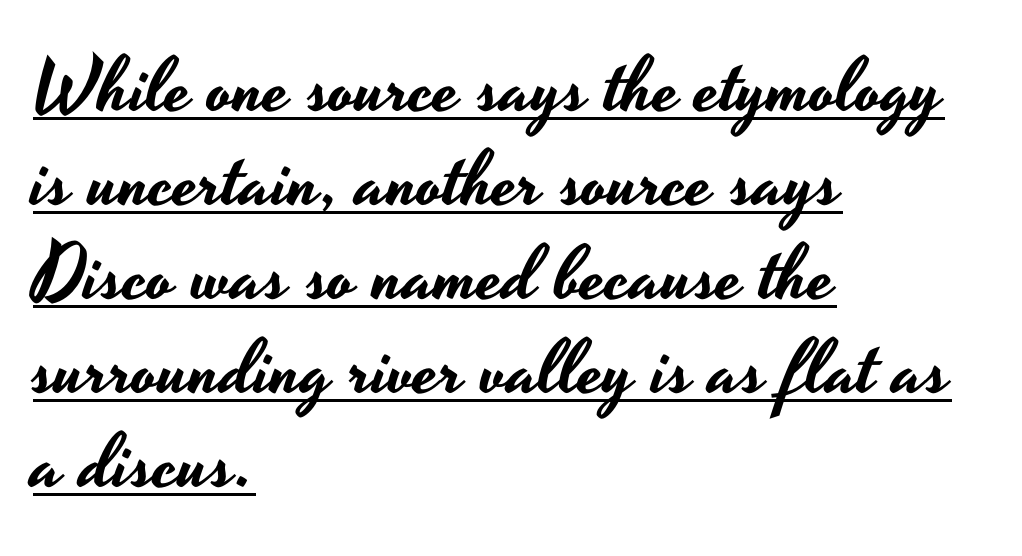
{"serif": "no", "width": "wide", "stroke_contrast": "low", "x_height": "small", "monospaced": "no", "underline": "yes", "align": "left", "line_spacing_ratio": 1.22, "letter_spacing": "normal", "letter_spacing_em": 0.0, "glyph_px": 77}
